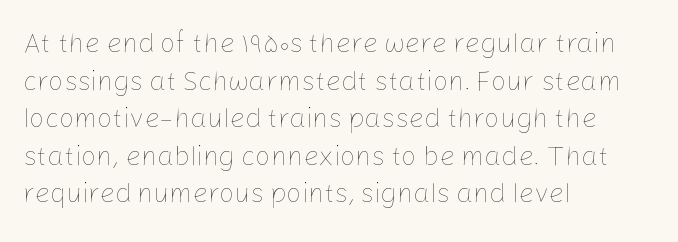
{"italic": "no", "bold": "no", "underline": "no", "align": "left", "line_spacing": "normal", "line_spacing_ratio": 1.39, "letter_spacing": "normal", "letter_spacing_em": 0.0, "glyph_px": 27}
